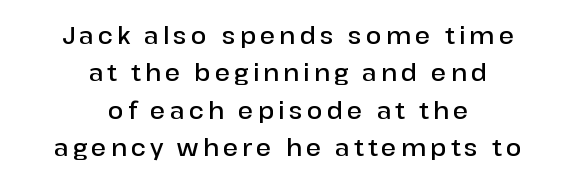
Typographic density is moderately raised because the face is semibold. Bare-footed words on every line. This sample uses an upright cut, with every glyph sitting square on the baseline. Teacher's note: observe the equal gaps on both sides — that is centered alignment.
